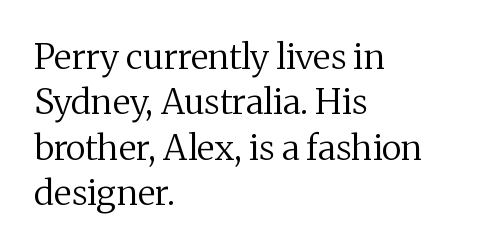
{"serif": "yes", "italic": "no", "bold": "no", "weight": "regular", "width": "normal", "stroke_contrast": "medium", "x_height": "medium", "monospaced": "no", "underline": "no", "align": "left", "line_spacing": "normal", "line_spacing_ratio": 1.3, "letter_spacing": "normal", "letter_spacing_em": 0.0, "glyph_px": 35}
